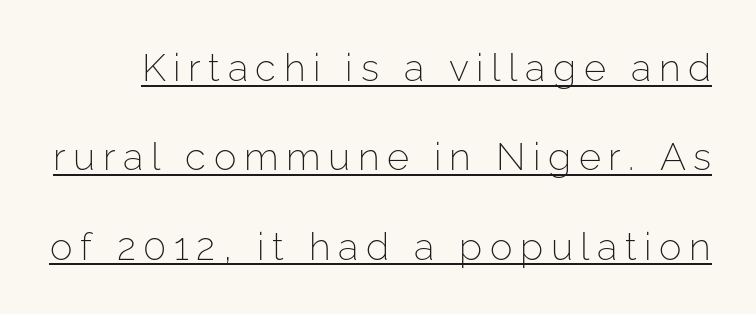
Q: Is the text bold? A: No.
Q: Is the text italic (slanted)? A: No, it is upright.
Q: Is the typeface a serif or a sans-serif typeface? A: Sans-serif.
Q: Is the text underlined? A: Yes.
Q: Is the spacing between letters normal or unusually wide? A: Unusually wide.
Q: Is the spacing between lines tight, normal or loose? A: Loose.
Q: Width (condensed, normal, or wide)? A: Normal.
Q: Stroke contrast? A: Low.
Q: x-height? A: Medium.
Q: Monospaced? A: No.
